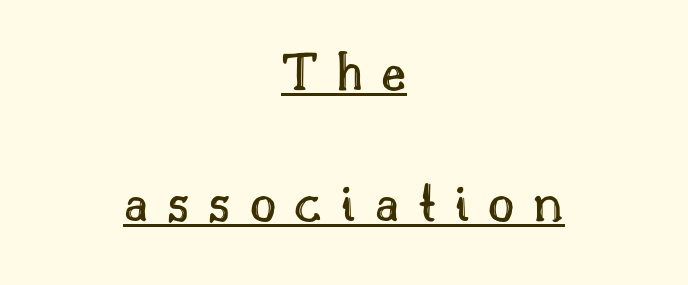
The image shows 57 px text type, upright; set centered, loose line spacing (2.3x), unusually wide letter spacing (+0.33 em), underlined; a small x-height.
